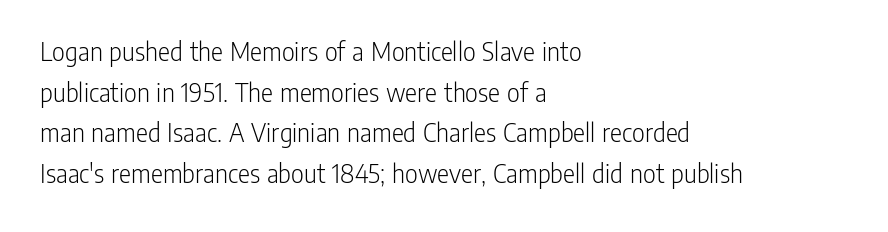
{"serif": "no", "italic": "no", "bold": "no", "weight": "light", "width": "condensed", "stroke_contrast": "low", "x_height": "medium", "monospaced": "no", "underline": "no", "align": "left", "line_spacing": "normal", "line_spacing_ratio": 1.45, "letter_spacing": "normal", "letter_spacing_em": 0.0, "glyph_px": 28}
